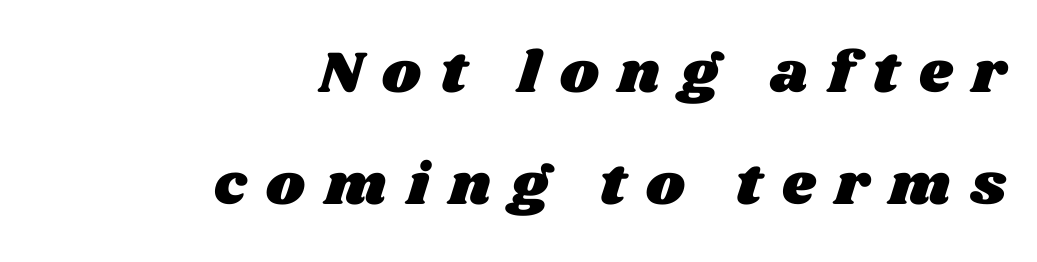
{"width": "wide", "stroke_contrast": "medium", "x_height": "large", "monospaced": "no", "underline": "no", "align": "right", "line_spacing": "loose", "line_spacing_ratio": 1.9, "letter_spacing": "wide", "letter_spacing_em": 0.34, "glyph_px": 59}
